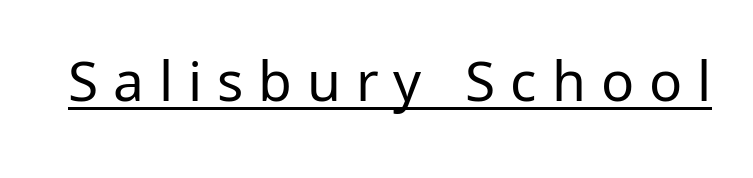
The gaps between neighbouring characters are conspicuously large. The face used here appears with an underline applied. You can tell from the bare stems that sans-serif type was used. Varying glyph widths throughout — classic text-font behaviour. Notice how the stems are strictly vertical — no italics here.
